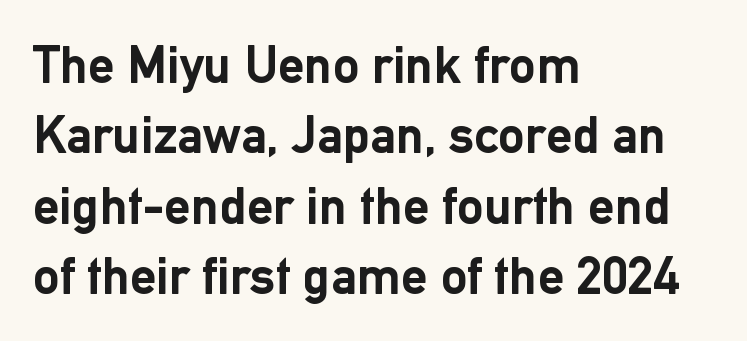
Q: Is the text bold? A: Yes.
Q: Is the text italic (slanted)? A: No, it is upright.
Q: Is the typeface a serif or a sans-serif typeface? A: Sans-serif.
Q: Is the text underlined? A: No.
Q: How is the paragraph aligned? A: Left-aligned.
Q: Is the spacing between letters normal or unusually wide? A: Normal.
Q: Is the spacing between lines tight, normal or loose? A: Normal.
Q: Width (condensed, normal, or wide)? A: Normal.
Q: Stroke contrast? A: Low.
Q: x-height? A: Medium.
Q: Monospaced? A: No.
